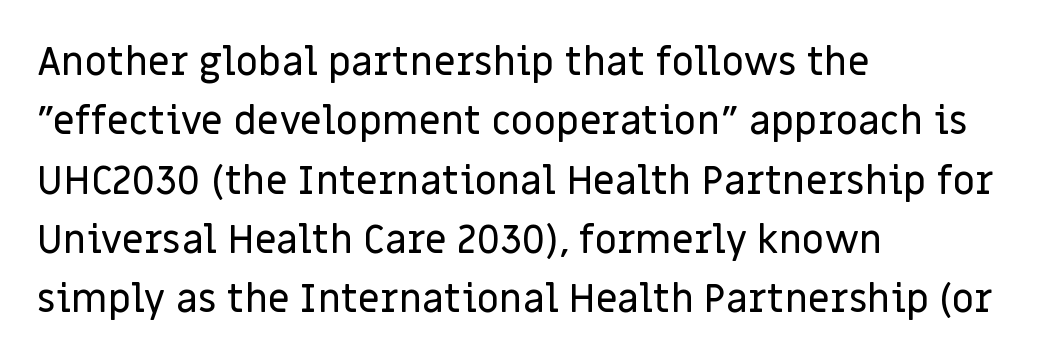
{"serif": "no", "italic": "no", "width": "normal", "stroke_contrast": "low", "x_height": "large", "monospaced": "no", "underline": "no", "align": "left", "line_spacing": "normal", "line_spacing_ratio": 1.52, "letter_spacing": "normal", "letter_spacing_em": 0.0, "glyph_px": 39}
